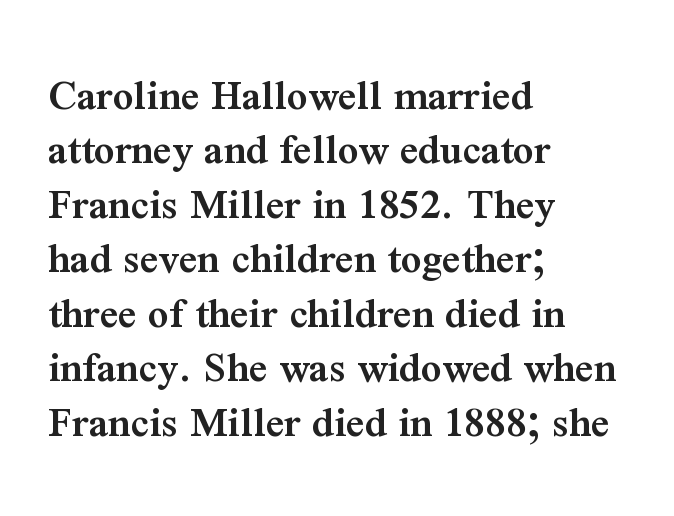
The image shows 45 px semibold serif type, upright; set left-aligned, line spacing 1.21x, normal letter spacing, not underlined; medium stroke contrast and a medium x-height.
